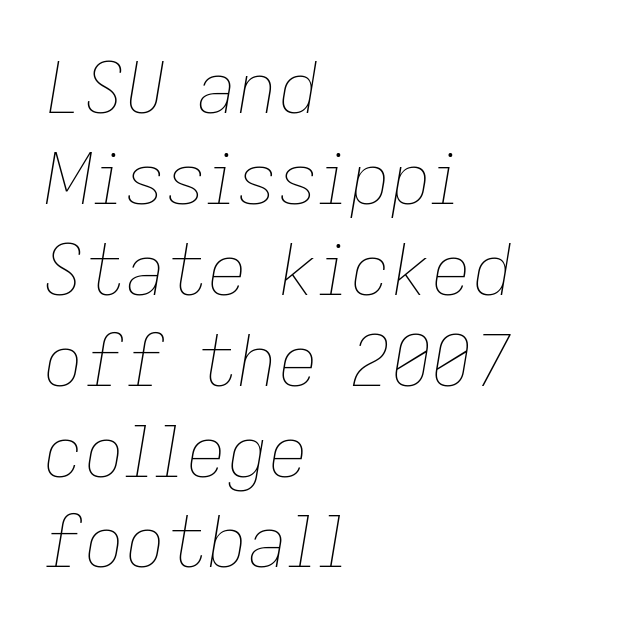
The face used here is proportionally spaced, like ordinary book or web type. Stroke thickness stays within the range of a standard reading face or lighter. The compositor pushed each line to the left boundary. The area under the type is left untouched. The specimen reads as italic at a glance.
